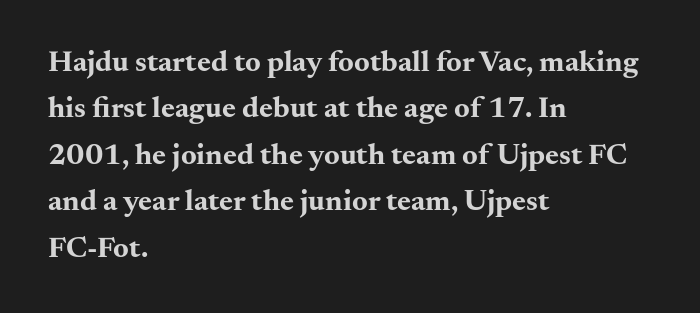
This is the regular roman posture of the typeface. The space between consecutive lines is moderate. Every letter is thick-stroked: bold, no question. Decoration check: the copy has no underline. Inter-character spacing is left at the font's built-in metrics. This sample is left-justified, so line endings fall wherever the words run out.
